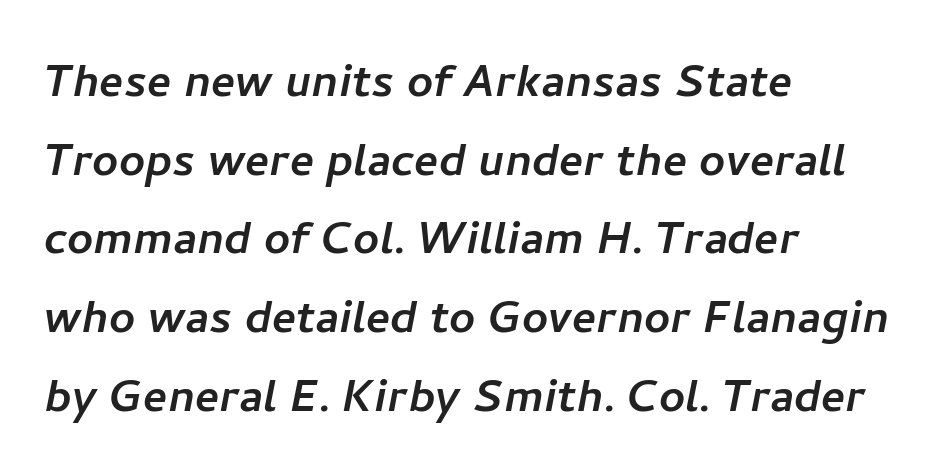
Line beginnings align vertically; line endings do not. Check under the words: just untouched page. The leading is moderate, giving the passage an even texture. Varying glyph widths throughout — classic text-font behaviour. Glyph-to-glyph distance matches everyday printed text. You can tell from the bare stems that sans-serif type was used.
